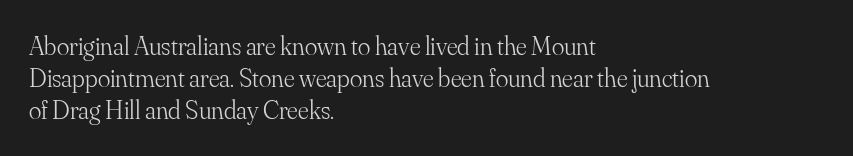
Q: Is the text bold? A: No.
Q: Is the text italic (slanted)? A: No, it is upright.
Q: Is the text underlined? A: No.
Q: How is the paragraph aligned? A: Left-aligned.
Q: Is the spacing between letters normal or unusually wide? A: Normal.
